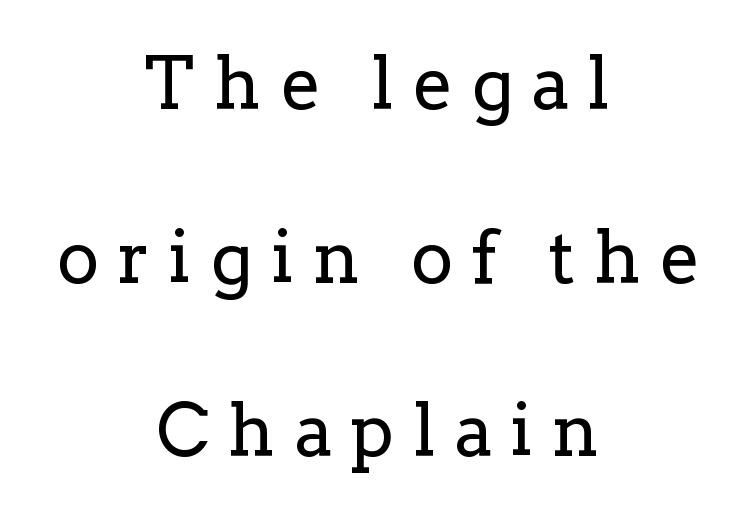
The image shows 72 px regular-weight serif type, upright; set centered, loose line spacing (2.41x), unusually wide letter spacing (+0.26 em), not underlined; low stroke contrast and a medium x-height.
